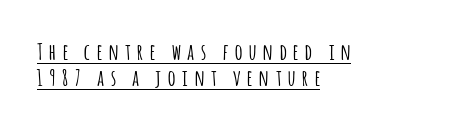
{"italic": "no", "underline": "yes", "align": "left", "line_spacing": "tight", "line_spacing_ratio": 1.15, "letter_spacing": "wide", "letter_spacing_em": 0.3, "glyph_px": 23}
